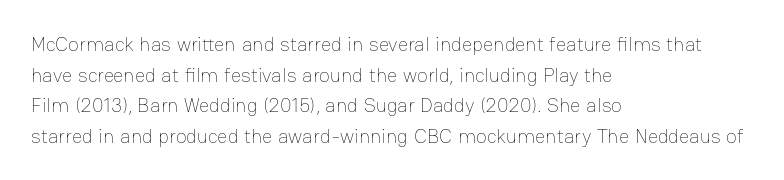
Q: Is the text bold? A: No.
Q: Is the text italic (slanted)? A: No, it is upright.
Q: Is the text underlined? A: No.
Q: How is the paragraph aligned? A: Left-aligned.
Q: Is the spacing between letters normal or unusually wide? A: Normal.
Q: Is the spacing between lines tight, normal or loose? A: Normal.
